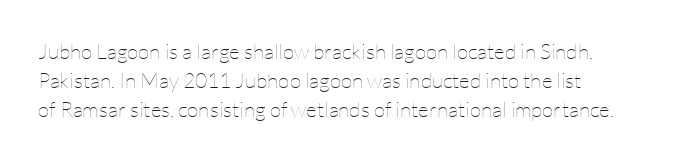
Q: Is the text bold? A: No.
Q: Is the text italic (slanted)? A: No, it is upright.
Q: Is the text underlined? A: No.
Q: How is the paragraph aligned? A: Left-aligned.
Q: Is the spacing between letters normal or unusually wide? A: Normal.
Q: Is the spacing between lines tight, normal or loose? A: Normal.
